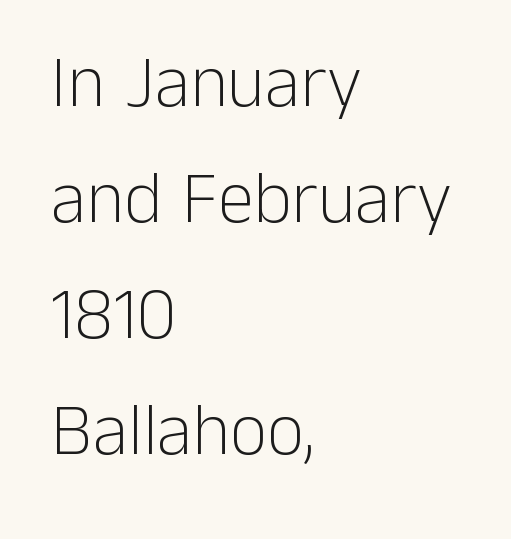
Q: Is the text bold? A: No.
Q: Is the text italic (slanted)? A: No, it is upright.
Q: Is the typeface a serif or a sans-serif typeface? A: Sans-serif.
Q: Is the text underlined? A: No.
Q: How is the paragraph aligned? A: Left-aligned.
Q: Is the spacing between letters normal or unusually wide? A: Normal.
Q: Is the spacing between lines tight, normal or loose? A: Normal.
Q: Width (condensed, normal, or wide)? A: Normal.
Q: Stroke contrast? A: Low.
Q: x-height? A: Medium.
Q: Monospaced? A: No.
